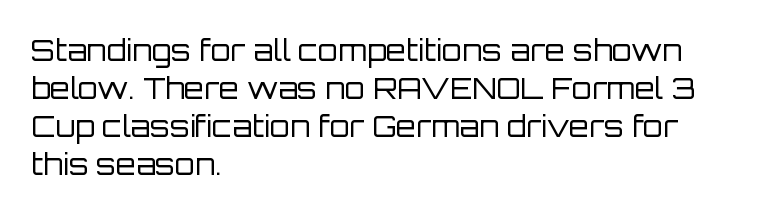
Q: Is the text bold? A: No.
Q: Is the text italic (slanted)? A: No, it is upright.
Q: Is the typeface a serif or a sans-serif typeface? A: Sans-serif.
Q: Is the text underlined? A: No.
Q: How is the paragraph aligned? A: Left-aligned.
Q: Is the spacing between letters normal or unusually wide? A: Normal.
Q: Is the spacing between lines tight, normal or loose? A: Normal.
Q: Width (condensed, normal, or wide)? A: Normal.
Q: Stroke contrast? A: Low.
Q: x-height? A: Large.
Q: Monospaced? A: No.
